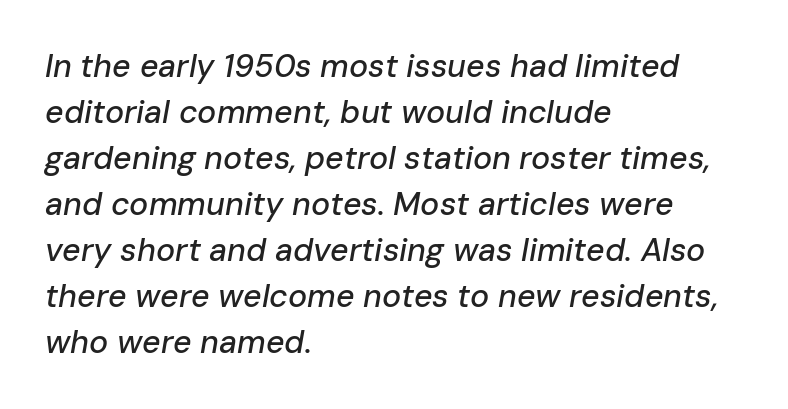
{"italic": "yes", "lean": "right", "slant_degrees": 10, "width": "normal", "stroke_contrast": "low", "x_height": "medium", "monospaced": "no", "underline": "no", "align": "left", "line_spacing": "normal", "line_spacing_ratio": 1.44, "letter_spacing": "normal", "letter_spacing_em": 0.0, "glyph_px": 32}
